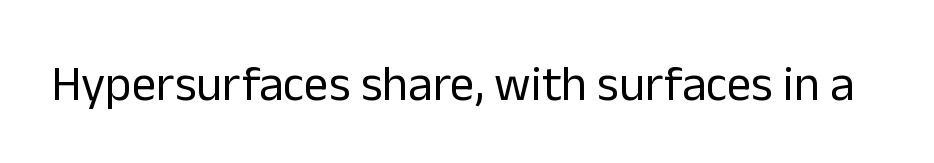
The image shows 49 px regular-weight sans-serif type, upright; set normal letter spacing, not underlined; low stroke contrast and a medium x-height.
